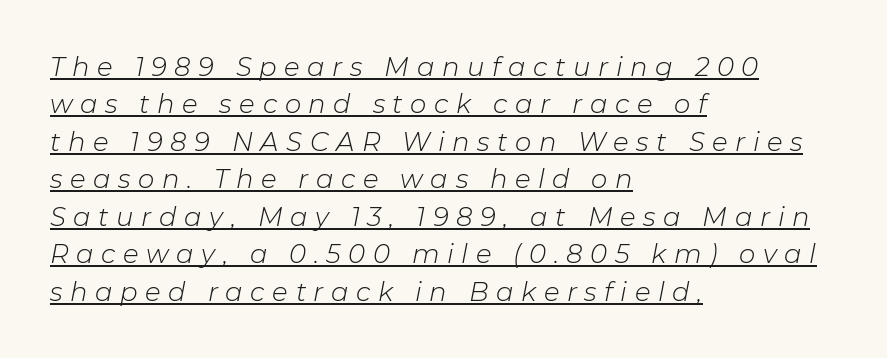
{"italic": "yes", "lean": "right", "slant_degrees": 11, "bold": "no", "underline": "yes", "align": "left", "line_spacing": "normal", "line_spacing_ratio": 1.44, "letter_spacing": "wide", "letter_spacing_em": 0.29, "glyph_px": 26}
